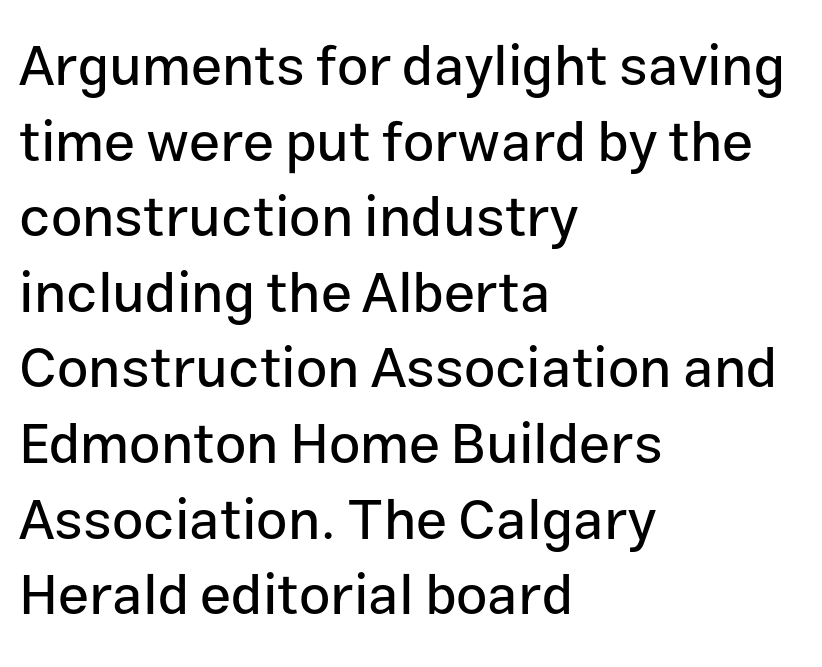
The image shows 56 px sans-serif type, upright; set left-aligned, normal line spacing (1.35x), normal letter spacing, not underlined; low stroke contrast and a medium x-height.
